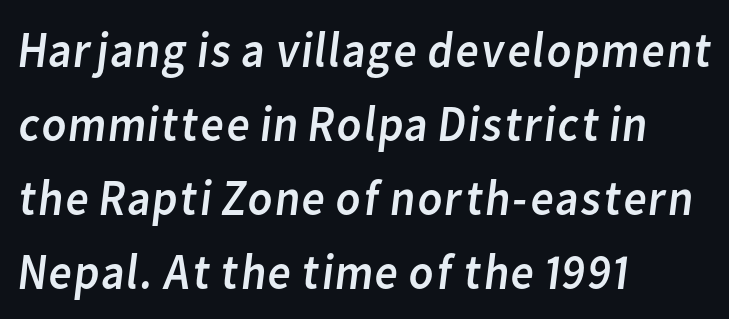
The image shows 51 px regular-weight sans-serif type; set left-aligned, normal line spacing (1.45x), normal letter spacing, not underlined; low stroke contrast and a medium x-height.
